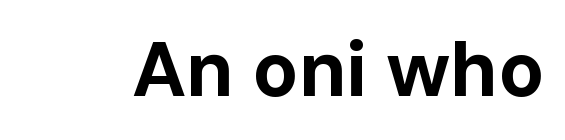
{"serif": "no", "italic": "no", "bold": "yes", "weight": "bold", "width": "normal", "stroke_contrast": "low", "x_height": "medium", "monospaced": "no", "underline": "no", "letter_spacing": "normal", "letter_spacing_em": 0.0, "glyph_px": 76}
